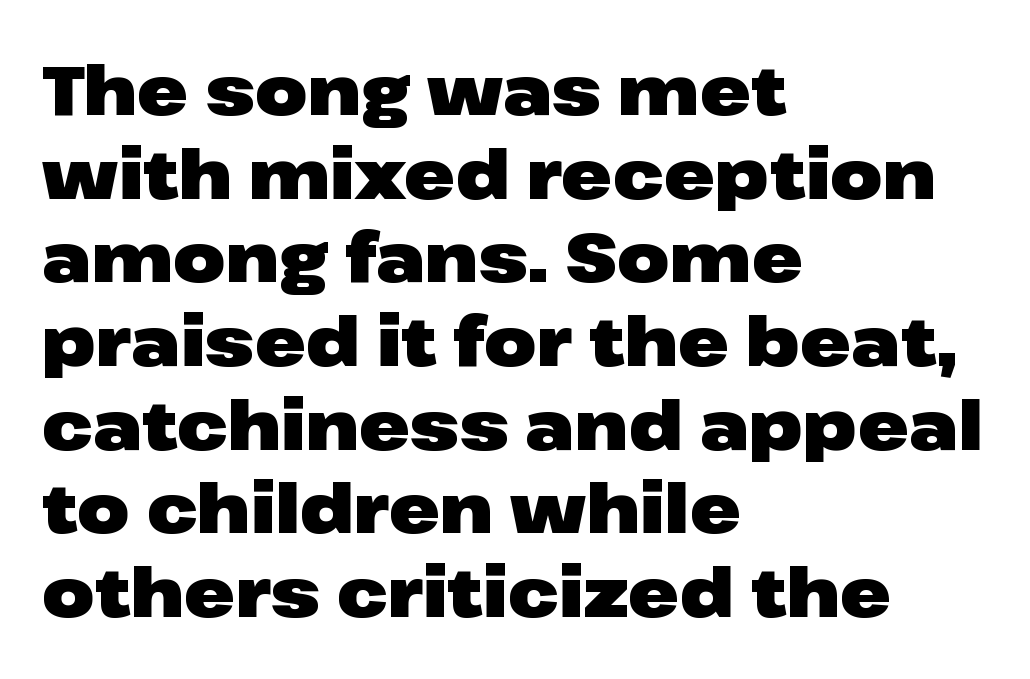
Q: Is the text bold? A: Yes.
Q: Is the text italic (slanted)? A: No, it is upright.
Q: Is the typeface a serif or a sans-serif typeface? A: Sans-serif.
Q: Is the text underlined? A: No.
Q: How is the paragraph aligned? A: Left-aligned.
Q: Is the spacing between letters normal or unusually wide? A: Normal.
Q: Width (condensed, normal, or wide)? A: Wide.
Q: Stroke contrast? A: Low.
Q: x-height? A: Medium.
Q: Monospaced? A: No.
